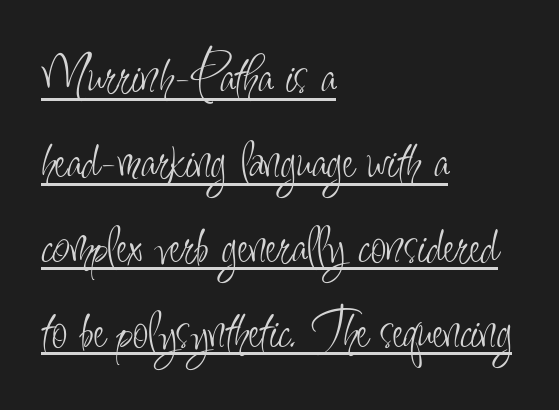
The image shows 57 px light, condensed sans-serif type; set left-aligned, normal line spacing (1.49x), normal letter spacing, underlined; low stroke contrast and a small x-height.
